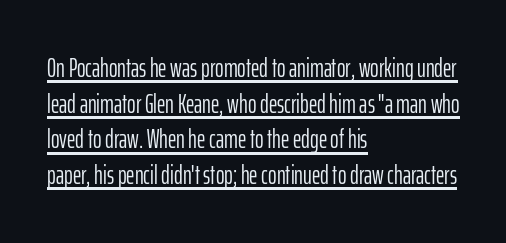
{"italic": "no", "bold": "no", "underline": "yes", "align": "left", "line_spacing": "normal", "line_spacing_ratio": 1.37, "letter_spacing": "normal", "letter_spacing_em": 0.0, "glyph_px": 26}
